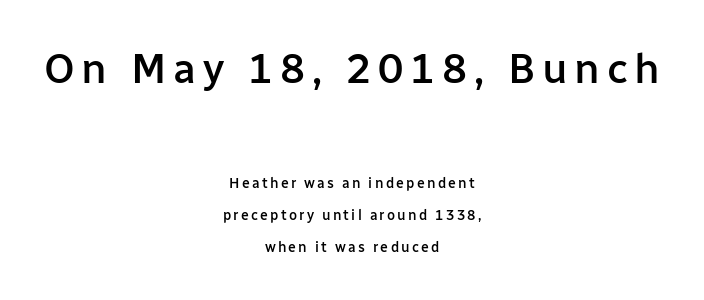
The rendering uses natural spacing where letterforms have individual widths. This sample uses a sans-serif face. Is the type bold? Partly — it's a semibold, heavier than regular but not fully bold. Quick note: underline off. The designer dialed line spacing up above the default.
